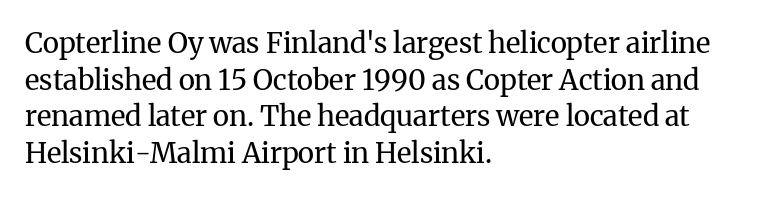
{"serif": "yes", "italic": "no", "bold": "no", "weight": "regular", "width": "normal", "stroke_contrast": "medium", "x_height": "medium", "monospaced": "no", "underline": "no", "align": "left", "line_spacing": "normal", "line_spacing_ratio": 1.31, "letter_spacing": "normal", "letter_spacing_em": 0.0, "glyph_px": 28}
